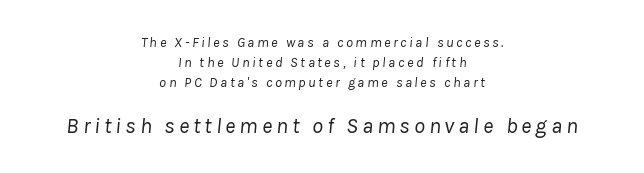
{"italic": "yes", "lean": "right", "slant_degrees": 8, "bold": "no", "underline": "no", "align": "center", "line_spacing": "normal", "line_spacing_ratio": 1.43, "larger_block": "second", "size_ratio": 1.57, "glyph_px": 22}
